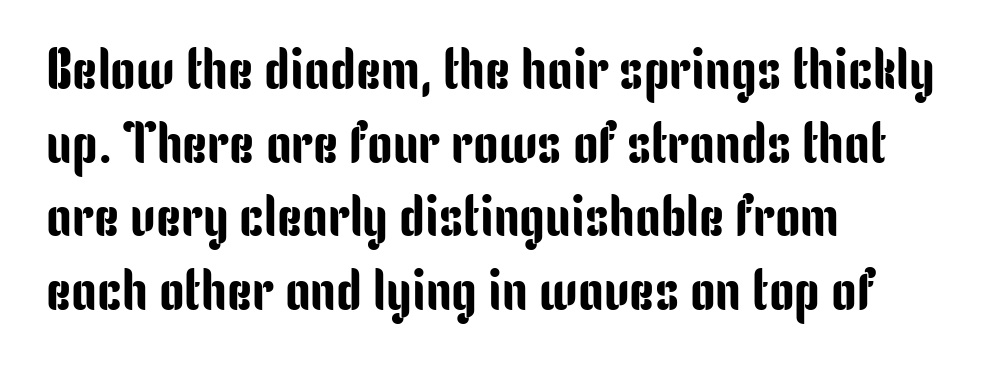
The image shows 57 px condensed sans-serif type, upright; set left-aligned, normal line spacing (1.29x), normal letter spacing, not underlined; low stroke contrast and a medium x-height.
